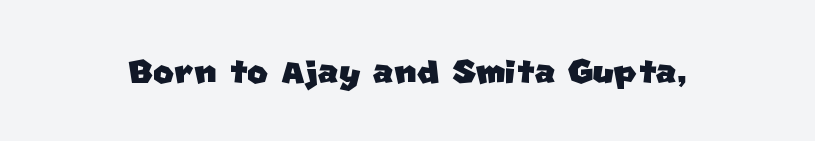
The image shows 45 px sans-serif type; set normal letter spacing, not underlined; low stroke contrast and a large x-height.
